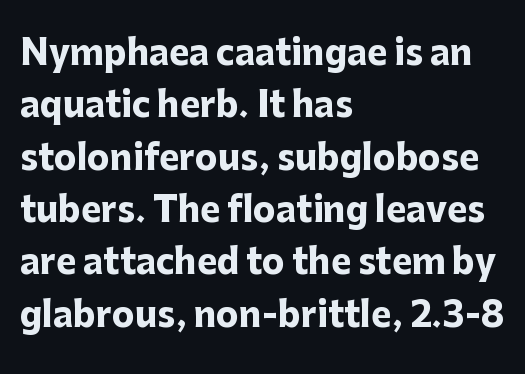
Every stem runs plumb, perpendicular to the baseline. Inter-character spacing is left at the font's built-in metrics. Summary of weight: heavy, a full bold. The lines in this sample share a left origin and differ only in where they stop. Here the designer chose a conventional face with non-uniform glyph widths. The area under the type is left untouched.
